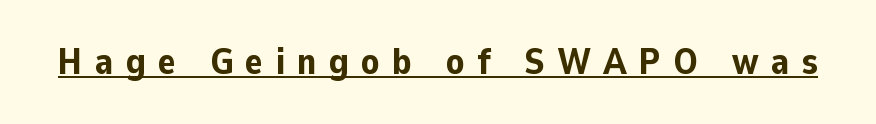
Q: Is the text bold? A: Yes.
Q: Is the text italic (slanted)? A: No, it is upright.
Q: Is the typeface a serif or a sans-serif typeface? A: Sans-serif.
Q: Is the text underlined? A: Yes.
Q: Is the spacing between letters normal or unusually wide? A: Unusually wide.
Q: Width (condensed, normal, or wide)? A: Normal.
Q: Stroke contrast? A: Low.
Q: x-height? A: Medium.
Q: Monospaced? A: No.
